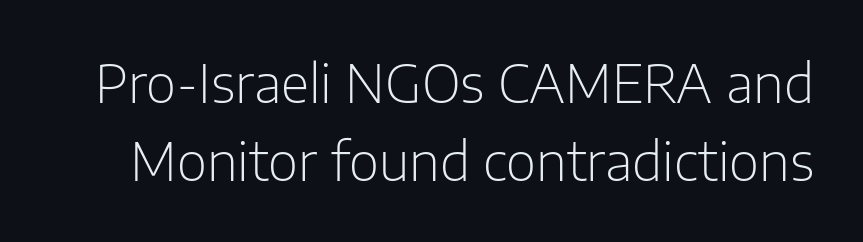
The image shows 52 px light sans-serif type, upright; set normal line spacing (1.5x), normal letter spacing, not underlined; low stroke contrast and a medium x-height.
